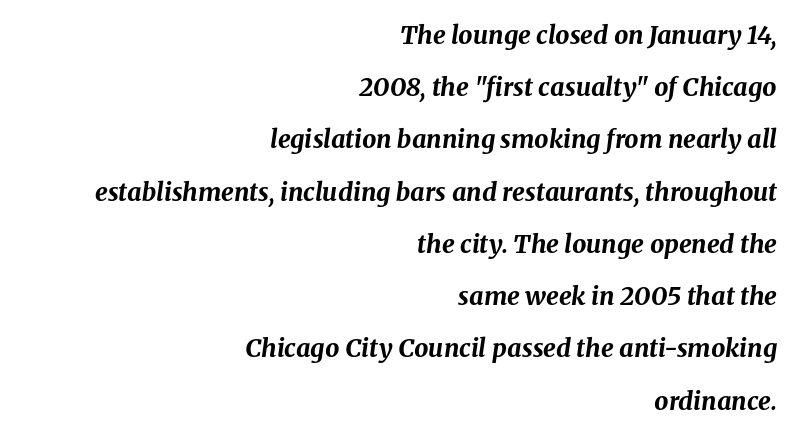
In terms of posture, this sample is oblique. The type is set solid horizontally, with unmodified tracking. A typesetter would call this leading open, well beyond the default. Its strokes are broad and dark, the hallmark of bold type. All the whitespace from short lines collects on the left.
